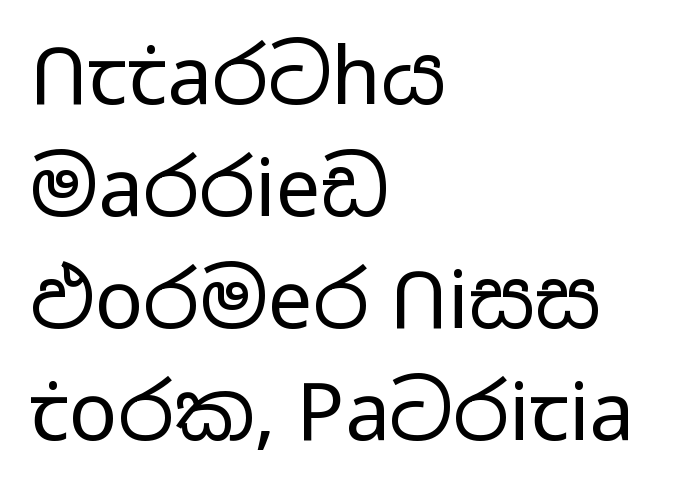
The image shows 80 px regular-weight, wide sans-serif type, upright; set left-aligned, normal line spacing (1.4x), normal letter spacing, not underlined; low stroke contrast and a medium x-height.
